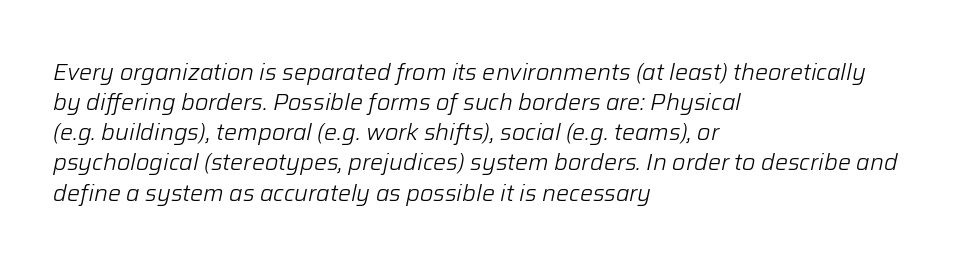
{"italic": "yes", "lean": "right", "slant_degrees": 12, "bold": "no", "underline": "no", "align": "left", "line_spacing": "normal", "line_spacing_ratio": 1.31, "letter_spacing": "normal", "letter_spacing_em": 0.0, "glyph_px": 23}
